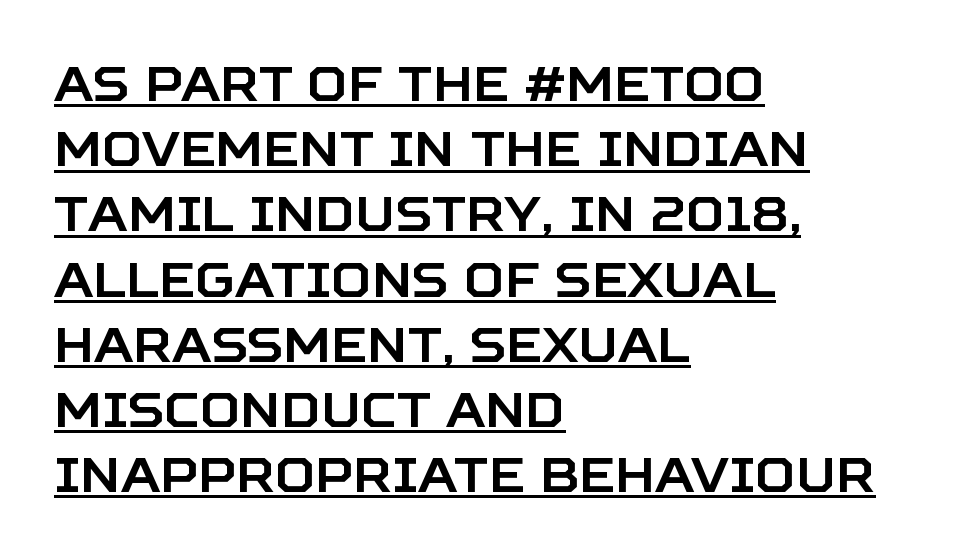
{"serif": "no", "italic": "no", "width": "normal", "stroke_contrast": "low", "x_height": "large", "monospaced": "no", "underline": "yes", "align": "left", "line_spacing": "normal", "line_spacing_ratio": 1.33, "letter_spacing": "normal", "letter_spacing_em": 0.0, "glyph_px": 49}
